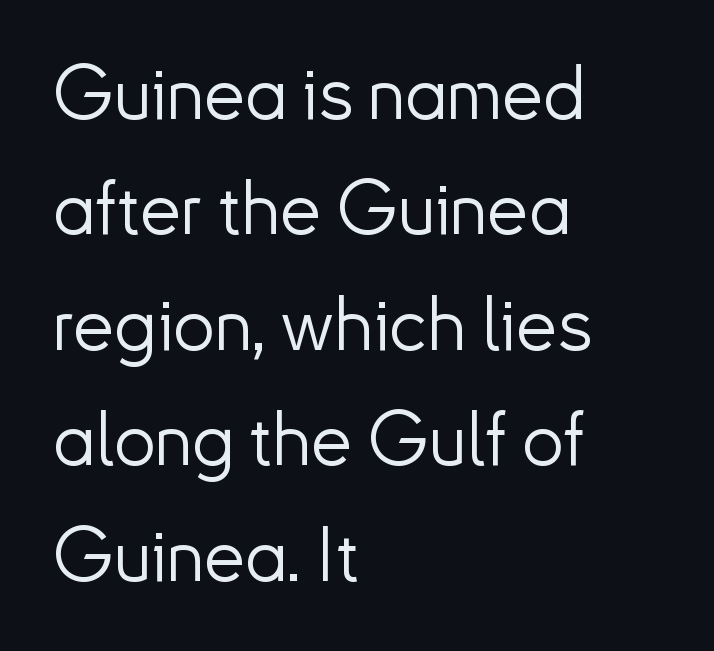
{"serif": "no", "italic": "no", "bold": "no", "weight": "light", "width": "normal", "stroke_contrast": "low", "x_height": "small", "monospaced": "no", "underline": "no", "align": "left", "line_spacing": "normal", "line_spacing_ratio": 1.56, "letter_spacing": "normal", "letter_spacing_em": 0.0, "glyph_px": 74}
